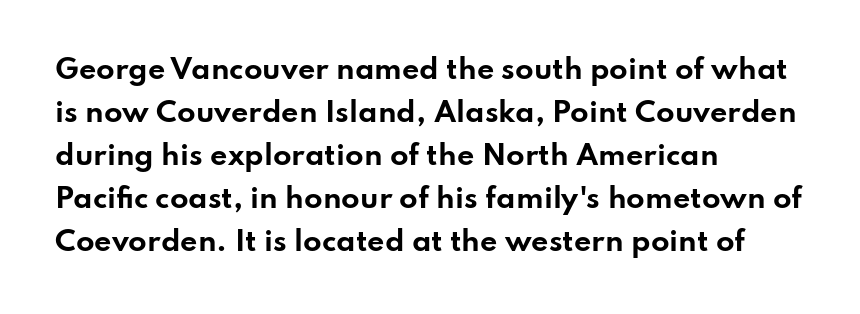
{"italic": "no", "bold": "yes", "underline": "no", "align": "left", "line_spacing": "normal", "line_spacing_ratio": 1.59, "letter_spacing": "normal", "letter_spacing_em": 0.0, "glyph_px": 27}
